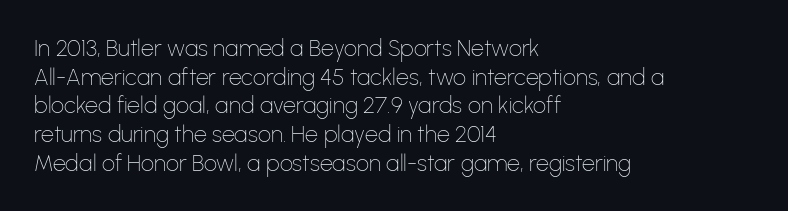
The image shows 23 px text type, upright; set left-aligned, normal line spacing (1.25x), normal letter spacing, not underlined.
